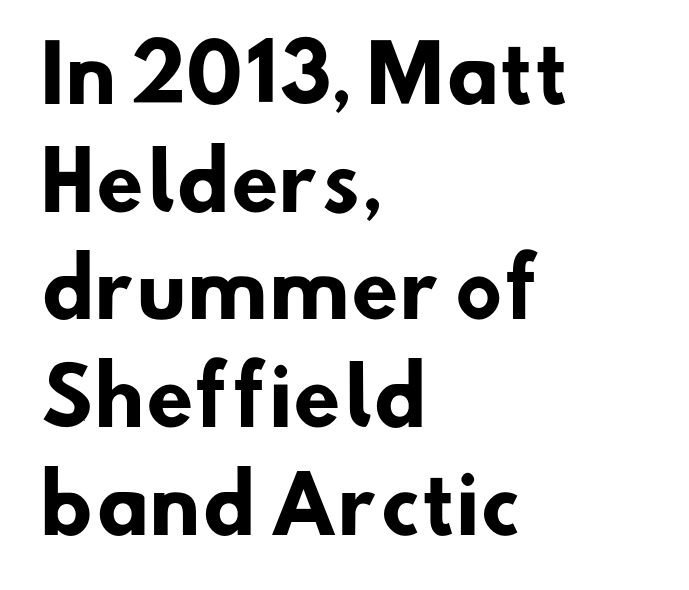
The image shows 78 px heavy sans-serif type; set left-aligned, normal line spacing (1.38x), normal letter spacing, not underlined; low stroke contrast and a small x-height.
